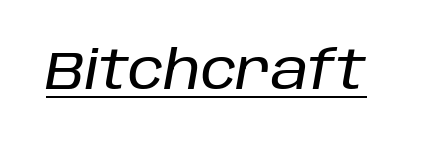
{"italic": "yes", "lean": "right", "slant_degrees": 10, "width": "normal", "stroke_contrast": "low", "x_height": "large", "monospaced": "no", "underline": "yes", "letter_spacing": "normal", "letter_spacing_em": 0.0, "glyph_px": 54}
